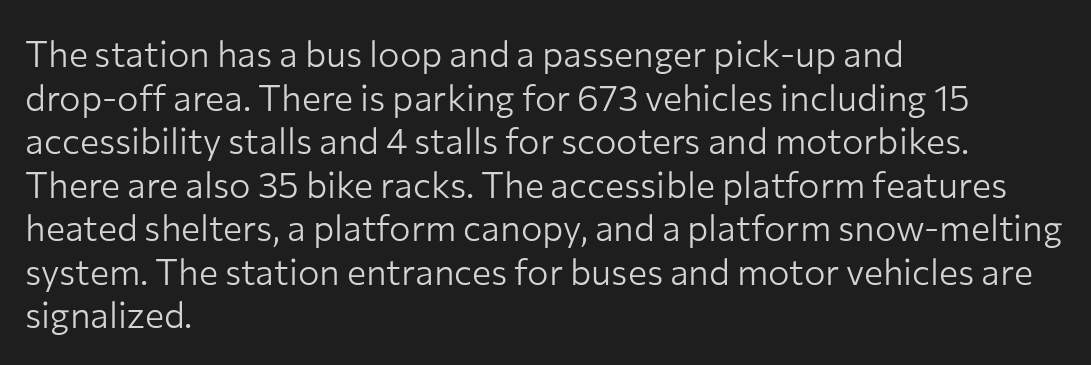
Posture: vertical. Tracking here is standard; glyphs follow each other at the usual distance. Examine the stroke ends and you'll find no serifs. Notice how the passage keeps a crisp vertical edge on the left only. Summary of weight: not heavy and not bold. The area under the type is left untouched.
